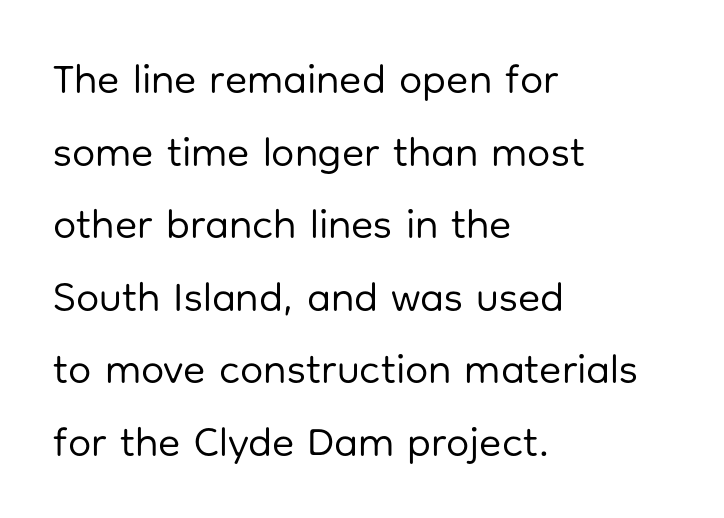
Character widths vary here, with narrow letters taking less room than wide ones. This sample uses an upright cut, with every glyph sitting square on the baseline. Caption: face not bold, strokes unweighted. Check the space under the baseline: it is left empty. Characters follow at the spacing the type designer built in. The paragraph has a hard left edge and a soft right edge.
